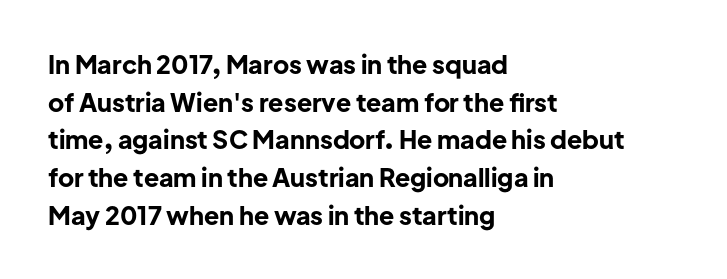
{"italic": "no", "bold": "yes", "underline": "no", "align": "left", "line_spacing": "normal", "line_spacing_ratio": 1.51, "letter_spacing": "normal", "letter_spacing_em": 0.0, "glyph_px": 25}
